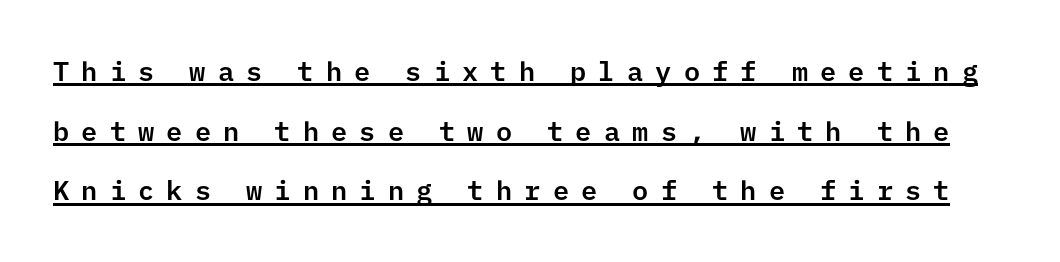
The image shows 27 px text type, upright; set loose line spacing (2.21x), unusually wide letter spacing (+0.45 em), underlined.
